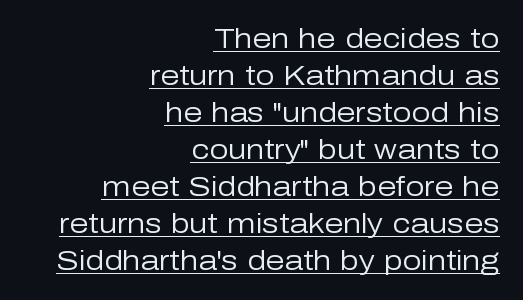
The image shows 27 px text type, upright; set right-aligned, normal line spacing (1.37x), normal letter spacing, underlined.
